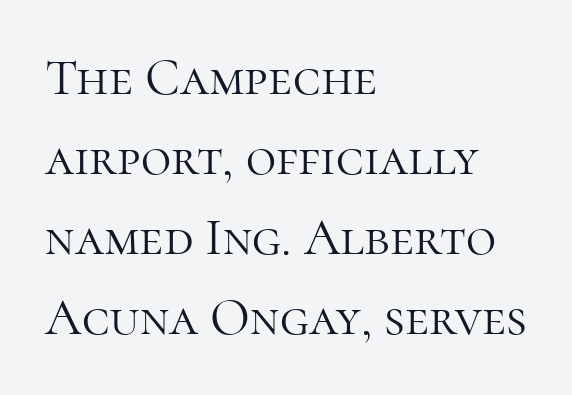
{"serif": "yes", "italic": "no", "bold": "no", "weight": "light", "width": "normal", "stroke_contrast": "high", "x_height": "medium", "monospaced": "no", "underline": "no", "align": "left", "line_spacing": "normal", "line_spacing_ratio": 1.54, "letter_spacing": "normal", "letter_spacing_em": 0.0, "glyph_px": 52}
